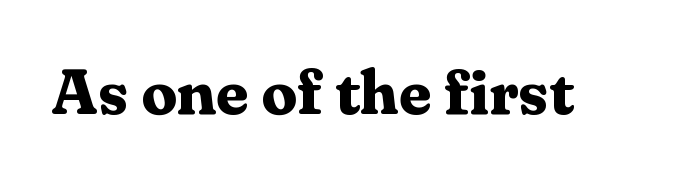
Each letter keeps its own natural width here, so spacing adapts to shape. Check under the words: just untouched page. Examine the stroke ends and you'll spot serifs. Is the type bold? Yes — the strokes are clearly thick and heavy. You can tell it's not italic because the verticals are truly vertical. Compared with typical body copy, the letter spacing here is the same.
